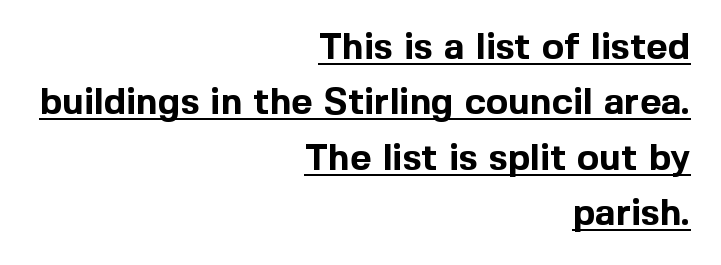
{"serif": "no", "italic": "no", "bold": "yes", "weight": "bold", "width": "normal", "x_height": "medium", "monospaced": "no", "underline": "yes", "align": "right", "line_spacing": "normal", "line_spacing_ratio": 1.5, "letter_spacing": "normal", "letter_spacing_em": 0.0, "glyph_px": 37}
